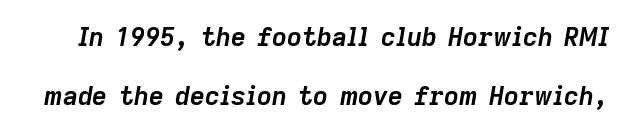
Just letters on the line, the space beneath them empty. The axis of the letterforms is tilted away from vertical. You could fit nearly another row in the gap between these rows. The line texture is even and compact thanks to regular tracking.
